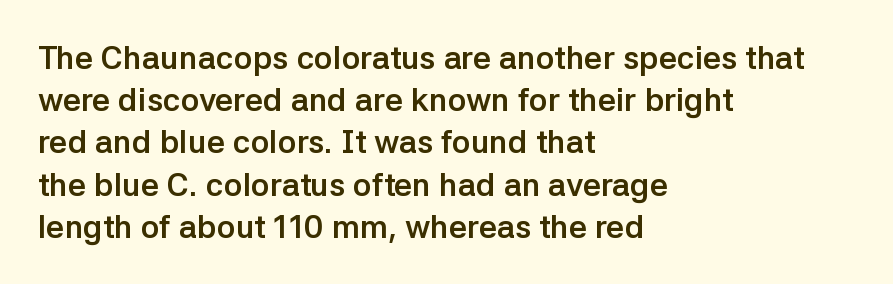
The image shows 32 px semibold sans-serif type, upright; set left-aligned, normal line spacing (1.32x), normal letter spacing, not underlined; low stroke contrast and a medium x-height.
